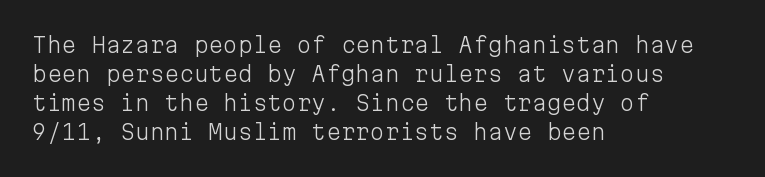
The image shows 21 px text type, upright; set left-aligned, normal line spacing (1.38x), normal letter spacing, not underlined.
